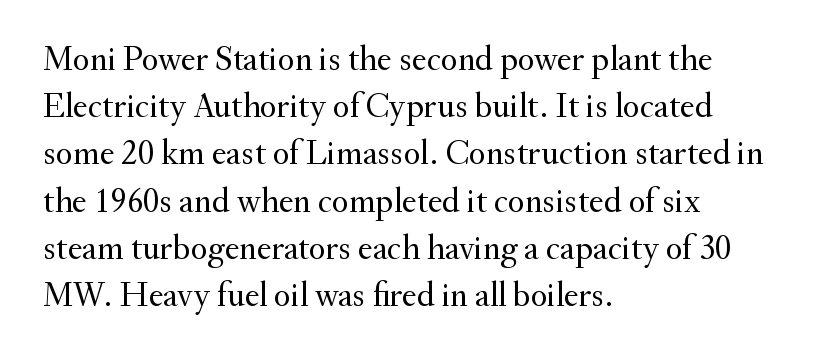
A classic flush-left, rag-right setting is used for this passage. The passage shown is typeset with a serif family. The rendering uses natural spacing where letterforms have individual widths. Beneath every word, the page is bare. Weight: in the light-to-regular range.
